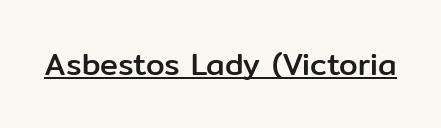
Characters remain perfectly vertical along every line. There is no visible air inserted between adjacent glyphs. Beneath each row of characters lies a ruled line. These lines are rendered in a variable-pitch font. What kind of face is this? One without serifs — a sans.
